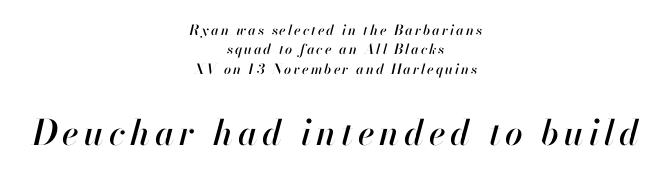
Q: Is the text italic (slanted)? A: Yes, it leans right by about 13 degrees.
Q: Is the text underlined? A: No.
Q: How is the paragraph aligned? A: Centered.
Q: Is the spacing between lines tight, normal or loose? A: Normal.
Q: Which block of text is set in a larger size, the first (top) or the second (bottom)? A: The second (bottom) one.
Q: Width (condensed, normal, or wide)? A: Normal.
Q: Stroke contrast? A: High.
Q: x-height? A: Small.
Q: Monospaced? A: No.
